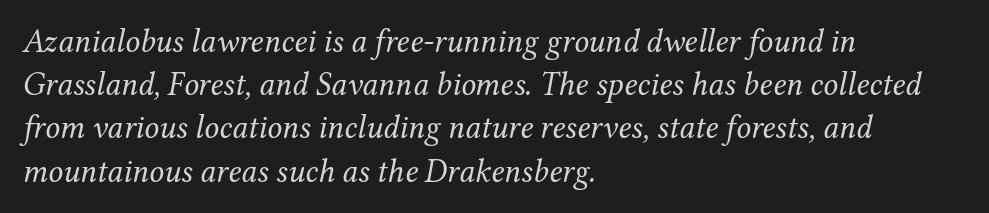
The image shows 33 px regular-weight serif type, italic (leaning right); set left-aligned, normal line spacing (1.31x), normal letter spacing, not underlined; medium stroke contrast and a medium x-height.
